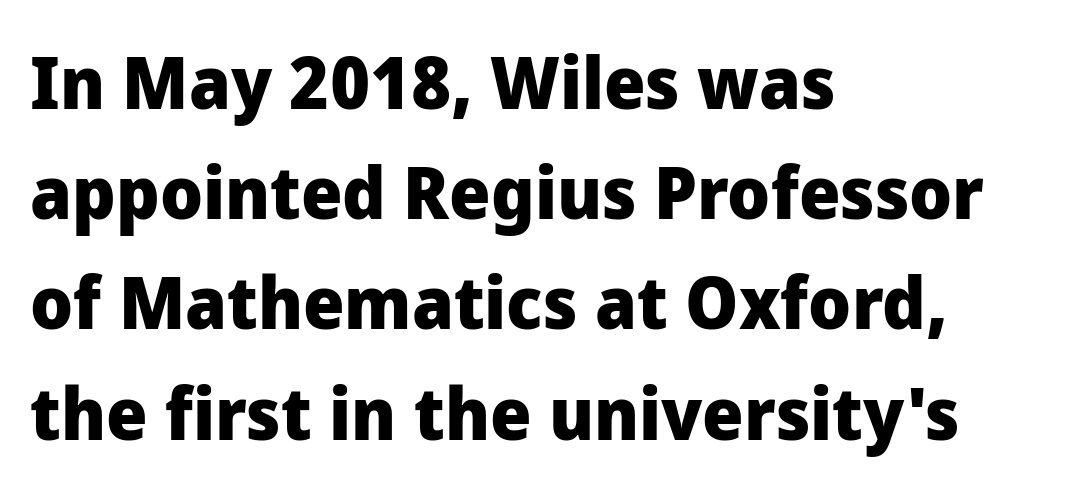
Q: Is the text bold? A: Yes.
Q: Is the text italic (slanted)? A: No, it is upright.
Q: Is the typeface a serif or a sans-serif typeface? A: Sans-serif.
Q: Is the text underlined? A: No.
Q: How is the paragraph aligned? A: Left-aligned.
Q: Is the spacing between letters normal or unusually wide? A: Normal.
Q: Is the spacing between lines tight, normal or loose? A: Normal.
Q: Width (condensed, normal, or wide)? A: Normal.
Q: Stroke contrast? A: Low.
Q: x-height? A: Medium.
Q: Monospaced? A: No.
